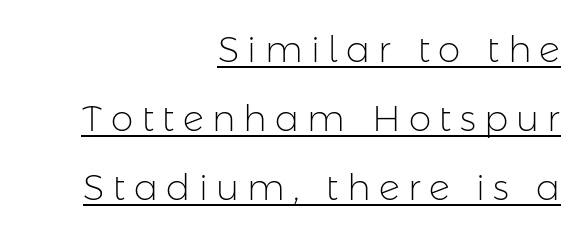
The image shows 36 px light sans-serif type, upright; set right-aligned, loose line spacing (1.91x), unusually wide letter spacing (+0.23 em), underlined; low stroke contrast and a medium x-height.
